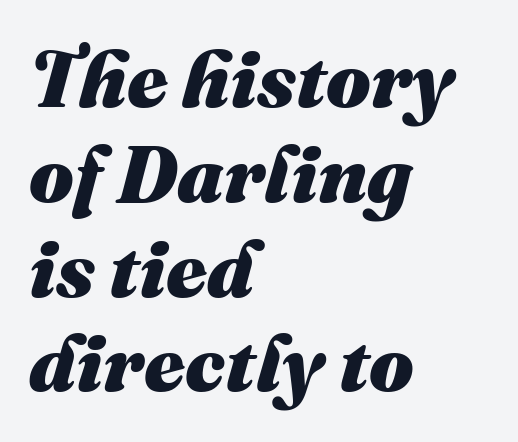
Q: Is the text bold? A: Yes.
Q: Is the text italic (slanted)? A: Yes, it leans right by about 16 degrees.
Q: Is the text underlined? A: No.
Q: How is the paragraph aligned? A: Left-aligned.
Q: Is the spacing between letters normal or unusually wide? A: Normal.
Q: Width (condensed, normal, or wide)? A: Normal.
Q: Stroke contrast? A: Medium.
Q: x-height? A: Medium.
Q: Monospaced? A: No.
